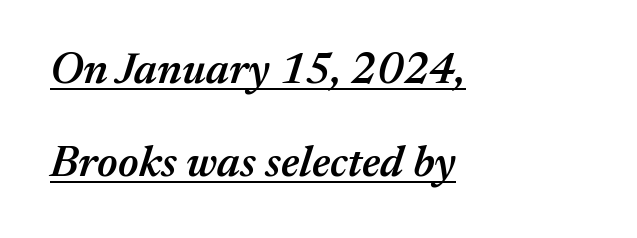
Q: Is the text bold? A: Semi-bold.
Q: Is the text italic (slanted)? A: Yes, it leans right by about 17 degrees.
Q: Is the text underlined? A: Yes.
Q: How is the paragraph aligned? A: Left-aligned.
Q: Is the spacing between letters normal or unusually wide? A: Normal.
Q: Is the spacing between lines tight, normal or loose? A: Loose.
Q: Width (condensed, normal, or wide)? A: Normal.
Q: Stroke contrast? A: Medium.
Q: x-height? A: Medium.
Q: Monospaced? A: No.
